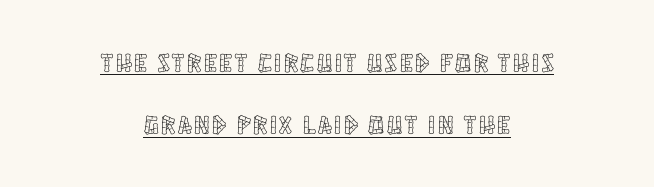
Caption: multi-line text, centered on the measure. Quick note: underline on. The lettering stays uniformly vertical, giving the passage a roman look. If you measured baseline to baseline, you'd find a long distance.
